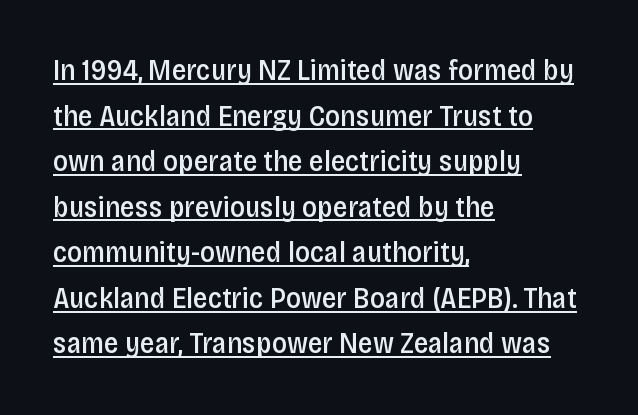
Q: Is the text bold? A: Semi-bold.
Q: Is the text italic (slanted)? A: No, it is upright.
Q: Is the typeface a serif or a sans-serif typeface? A: Sans-serif.
Q: Is the text underlined? A: Yes.
Q: How is the paragraph aligned? A: Left-aligned.
Q: Is the spacing between letters normal or unusually wide? A: Normal.
Q: Is the spacing between lines tight, normal or loose? A: Normal.
Q: Width (condensed, normal, or wide)? A: Condensed.
Q: Stroke contrast? A: Low.
Q: x-height? A: Large.
Q: Monospaced? A: No.
